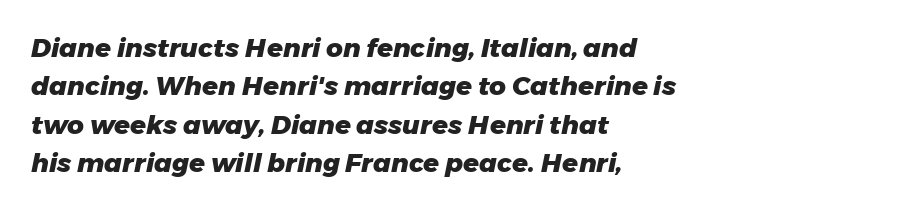
Descenders are the only things crossing below the line. This sample keeps an unexceptional amount of space between lines. Stroke thickness is high; the sample reads as a true bold. Leftover space on each line is placed entirely after the last word. Honestly, the letter spacing is just normal — you wouldn't notice it. The glyphs look as if they've been sheared to an angle.
